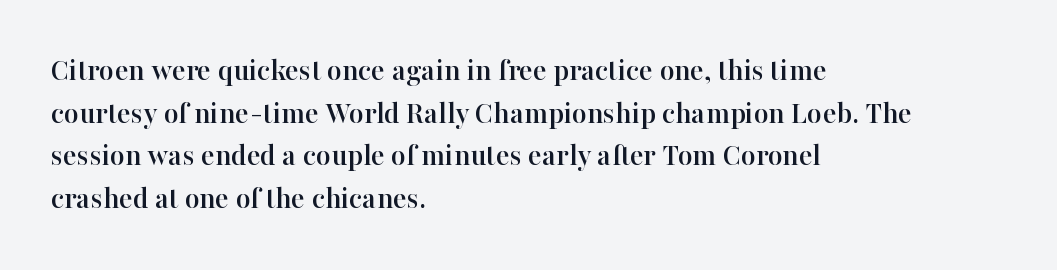
In terms of leading, this rendering sits right in the middle. Caption: multi-line text, flush left, ragged right. Varying glyph widths throughout — classic text-font behaviour. Students, note that the glyphs here touch the page at normal intervals.
